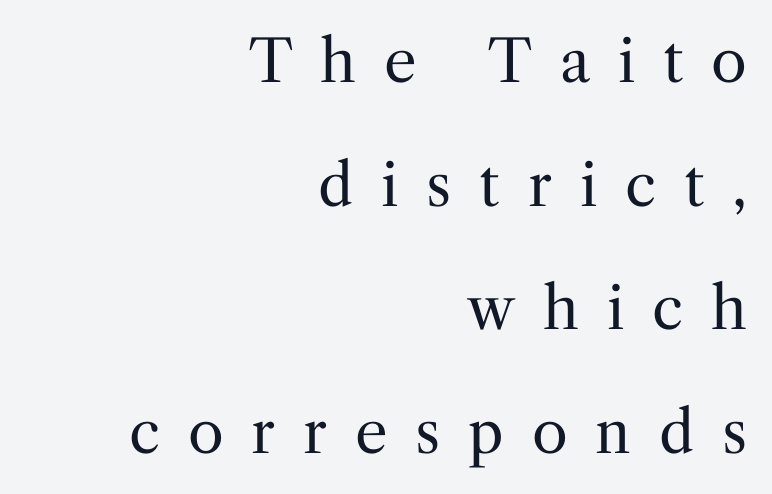
If you drew a ruler down the right edge, every line would touch it. Glance below the letters and you will spot only blank space. Every stem runs plumb, perpendicular to the baseline. Here the designer chose a conventional face with non-uniform glyph widths.
